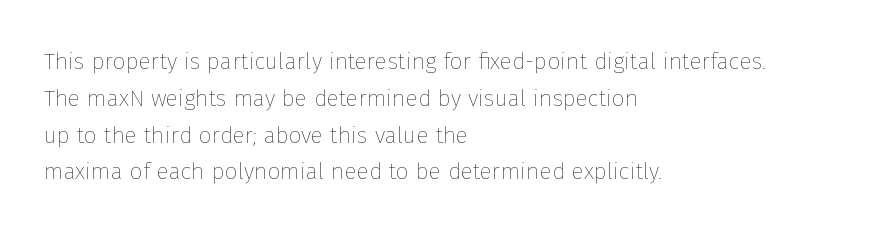
{"italic": "no", "bold": "no", "underline": "no", "align": "left", "line_spacing": "normal", "line_spacing_ratio": 1.6, "letter_spacing": "normal", "letter_spacing_em": 0.0, "glyph_px": 23}
